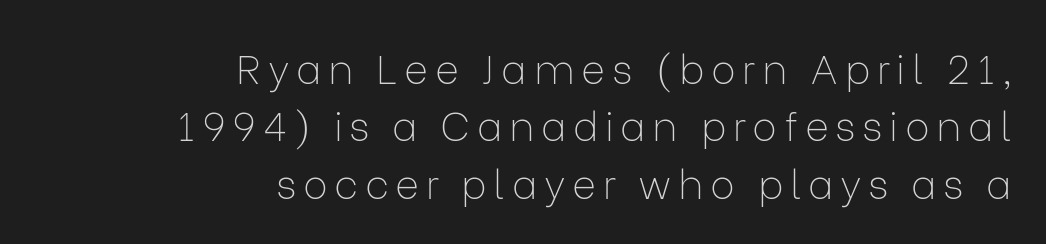
Do the letters lean? They stand straight. Each new line begins a customary step beneath the previous one. Type style note: lacks serifs. This sample has the flowing, uneven cadence of proportional lettering. Unmarked baselines from the first word to the last.
